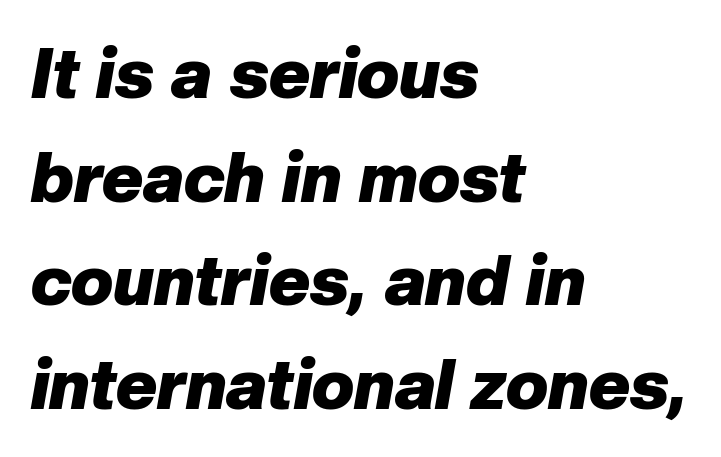
The image shows 70 px heavy type, italic (leaning right); set left-aligned, normal line spacing (1.48x), normal letter spacing, not underlined; low stroke contrast and a medium x-height.
